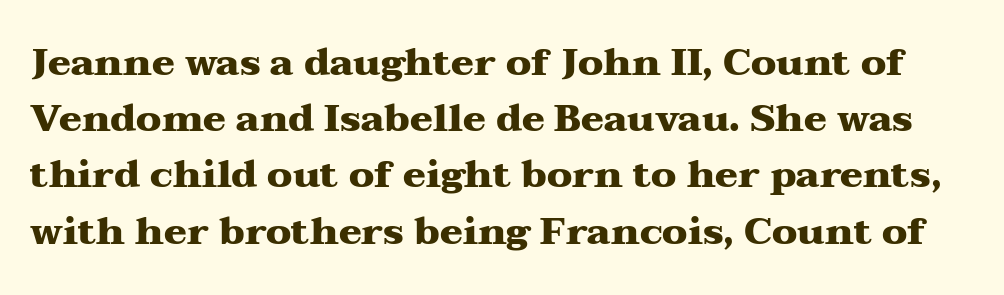
Emphasis by weight is at full strength: bold. The letterforms sit shoulder to shoulder at normal distance. Regarding leading, the lines here are spaced in the standard way. The rendering shows small feet on the letterforms — a serif design. Has an underline been added? It has not. Note the varied advance widths — an 'i' is clearly narrower than an 'm'.
